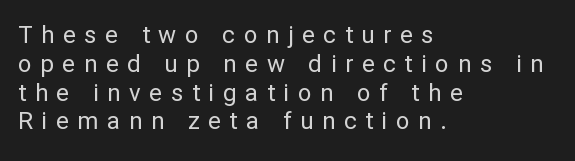
Q: Is the text bold? A: No.
Q: Is the text italic (slanted)? A: No, it is upright.
Q: Is the text underlined? A: No.
Q: How is the paragraph aligned? A: Left-aligned.
Q: Is the spacing between letters normal or unusually wide? A: Unusually wide.
